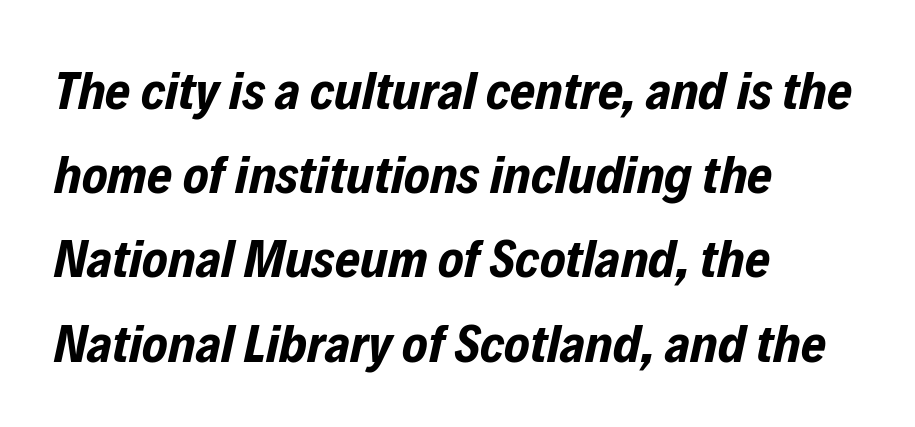
Regarding leading, the lines here are spaced in the standard way. What weight is shown? A full bold with thick strokes. These lines are set flush left with a ragged right edge. Every character sits at an angle, as italics do.
